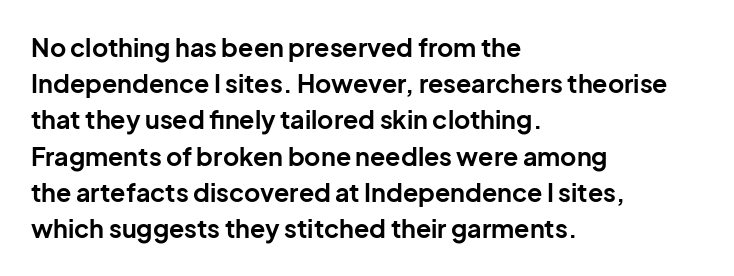
Typesetter's note: full bold, strokes at maximum text heaviness. Rendered with straight, roman letterforms. The line-height multiplier appears to be the usual default. Words appear dense and cohesive because spacing is normal. A student would call this left alignment; a typographer would say flush left, rag right. The baseline area is clear.
